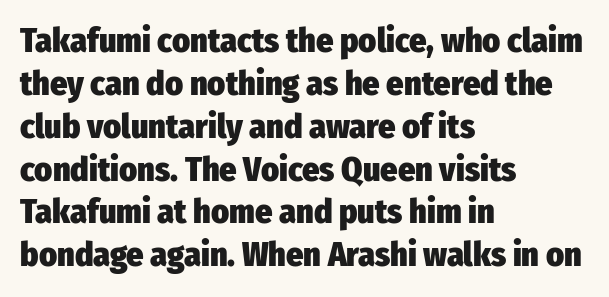
Q: Is the text bold? A: Yes.
Q: Is the text italic (slanted)? A: No, it is upright.
Q: Is the typeface a serif or a sans-serif typeface? A: Sans-serif.
Q: Is the text underlined? A: No.
Q: How is the paragraph aligned? A: Left-aligned.
Q: Is the spacing between letters normal or unusually wide? A: Normal.
Q: Is the spacing between lines tight, normal or loose? A: Normal.
Q: Width (condensed, normal, or wide)? A: Condensed.
Q: Stroke contrast? A: Low.
Q: x-height? A: Medium.
Q: Monospaced? A: No.
